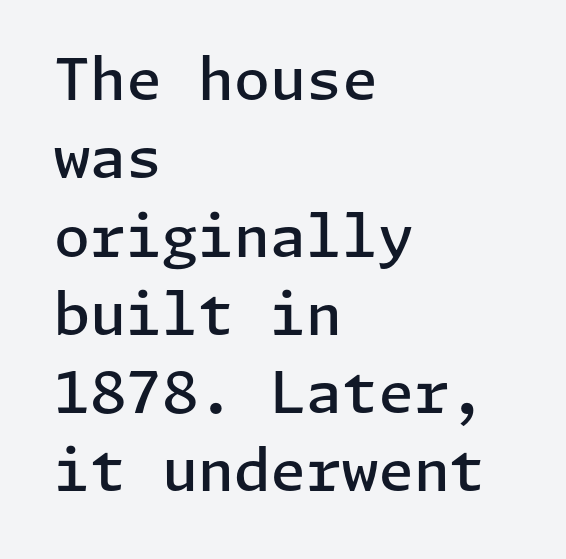
Q: Is the text bold? A: Semi-bold.
Q: Is the text italic (slanted)? A: No, it is upright.
Q: Is the typeface a serif or a sans-serif typeface? A: Sans-serif.
Q: Is the text underlined? A: No.
Q: How is the paragraph aligned? A: Left-aligned.
Q: Is the spacing between letters normal or unusually wide? A: Normal.
Q: Is the spacing between lines tight, normal or loose? A: Normal.
Q: Width (condensed, normal, or wide)? A: Normal.
Q: Stroke contrast? A: Low.
Q: x-height? A: Medium.
